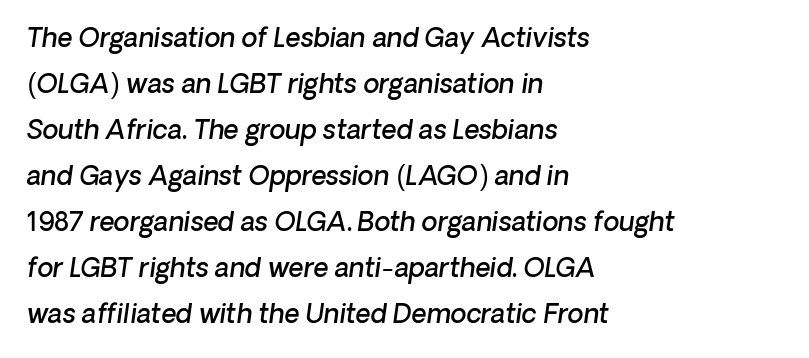
Q: Is the text bold? A: Semi-bold.
Q: Is the text underlined? A: No.
Q: How is the paragraph aligned? A: Left-aligned.
Q: Is the spacing between letters normal or unusually wide? A: Normal.
